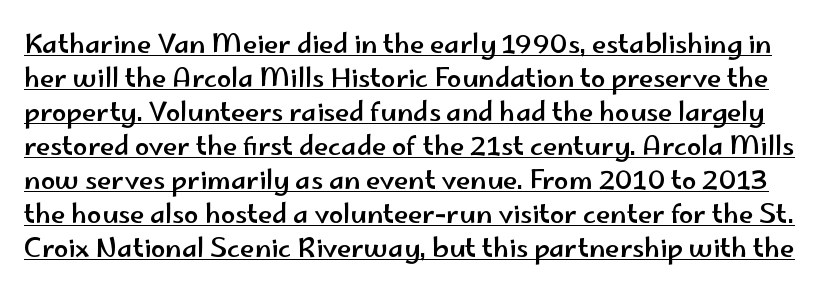
How would I describe the line gaps? Plain and ordinary. Every character sits straight up, as roman type does. Words appear dense and cohesive because spacing is normal. This sample carries an underscore along the baseline area.
